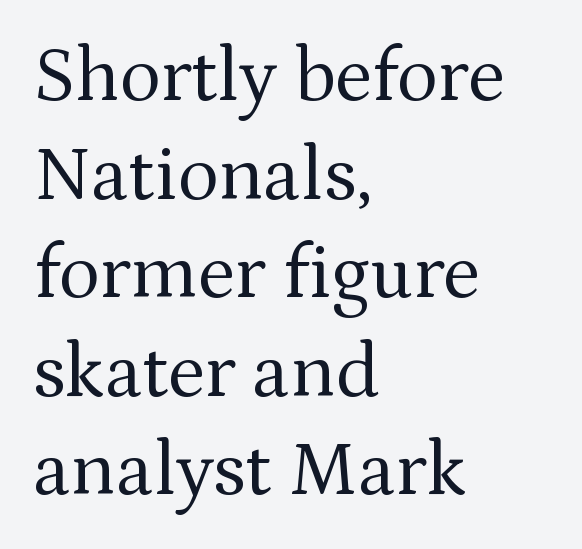
A typesetter would call this proportional, since set widths differ per character. This sample keeps an unexceptional amount of space between lines. No italicization has been applied; the sample stays upright. Standard letterfit; no display-style spreading of the glyphs.
